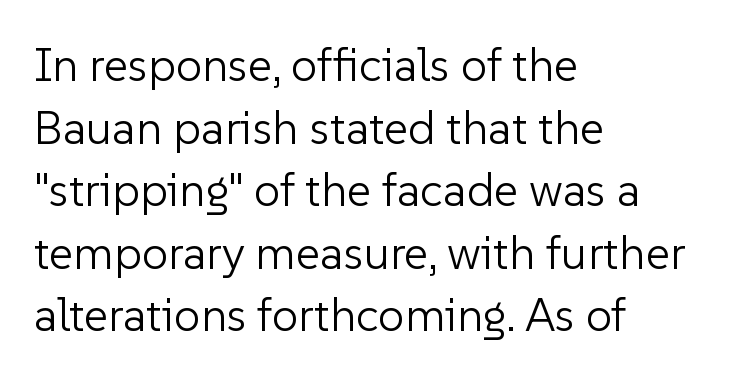
Bold? No — there's no thickening of the strokes. Quick note: underline off. Whoever set this chose a conventional vertical rhythm. The font family rendered here belongs to the sans-serif group. All the whitespace from short lines collects on the right. Tall strokes in this sample are plumb rather than angled.
